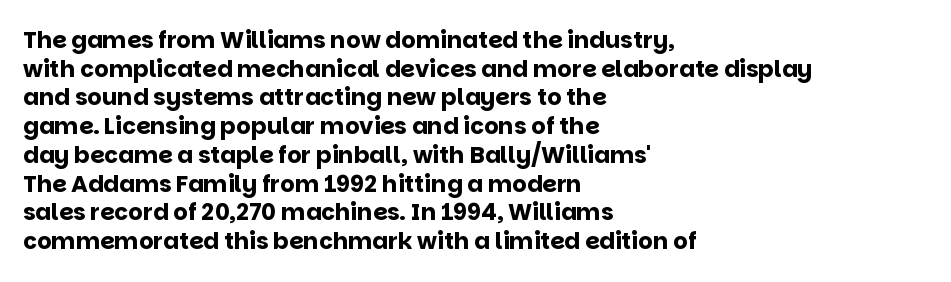
In CSS terms this would be text-align: left. On the weight axis this lands at bold, roughly 700. No word sits above an underline. Regarding leading, the lines here are spaced in the standard way. Quick note: not italic, upright. Glyph-to-glyph distance matches everyday printed text.
